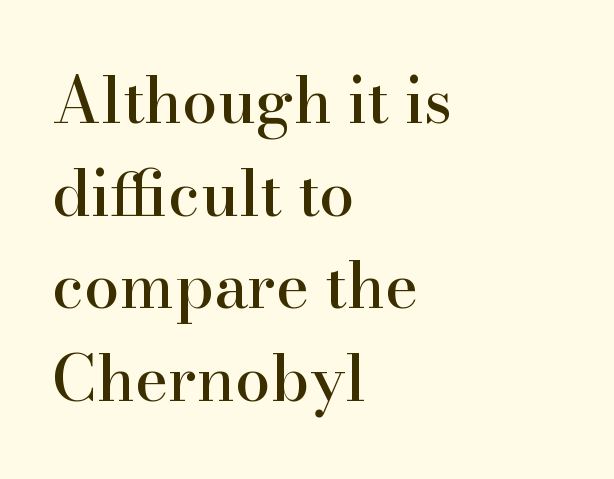
{"serif": "yes", "italic": "no", "width": "normal", "stroke_contrast": "high", "x_height": "small", "monospaced": "no", "underline": "no", "align": "left", "line_spacing": "normal", "line_spacing_ratio": 1.47, "letter_spacing": "normal", "letter_spacing_em": 0.0, "glyph_px": 63}
